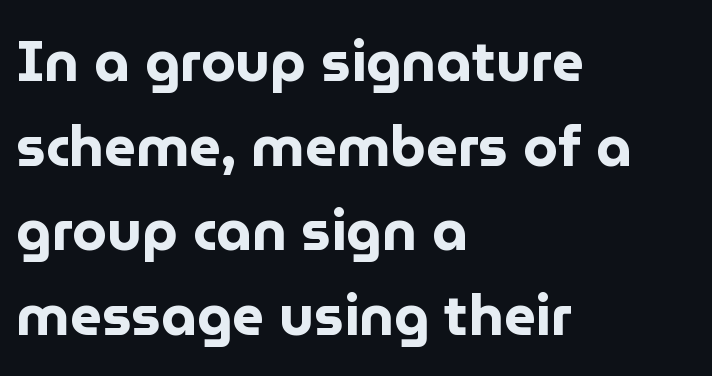
{"serif": "no", "italic": "no", "bold": "yes", "weight": "bold", "width": "normal", "stroke_contrast": "low", "x_height": "medium", "monospaced": "no", "underline": "no", "align": "left", "line_spacing": "normal", "line_spacing_ratio": 1.51, "letter_spacing": "normal", "letter_spacing_em": 0.0, "glyph_px": 56}
